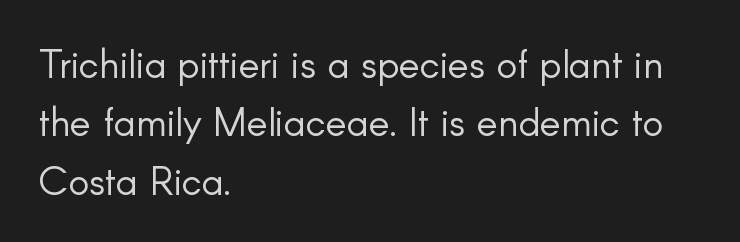
The image shows 39 px light sans-serif type, upright; set left-aligned, normal line spacing (1.5x), normal letter spacing, not underlined; low stroke contrast and a small x-height.
